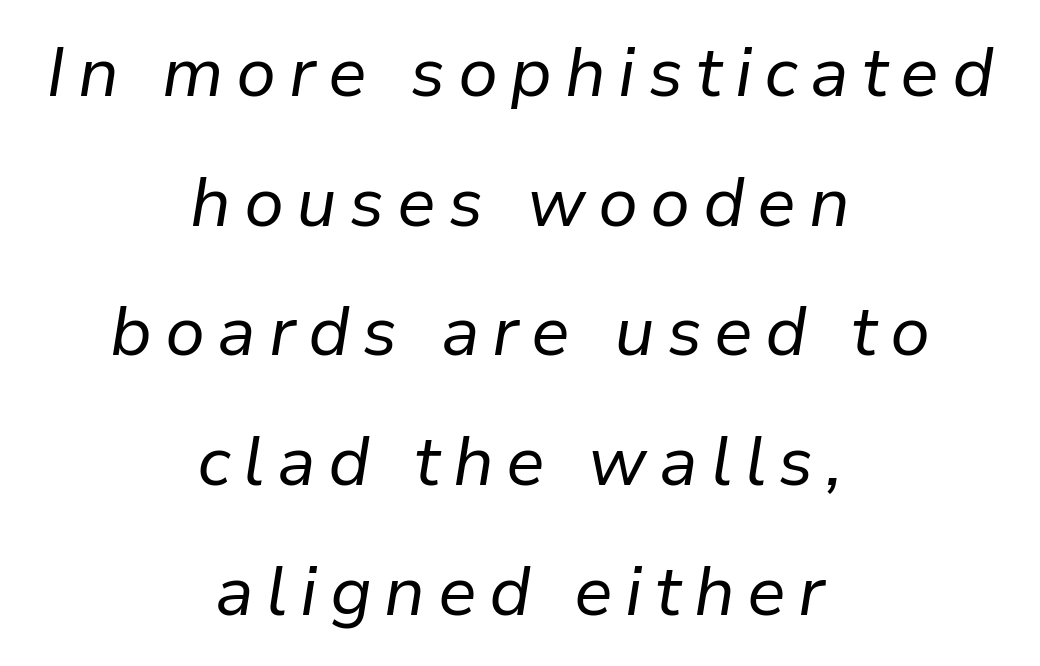
Q: Is the text bold? A: No.
Q: Is the text italic (slanted)? A: Yes, it leans right by about 9 degrees.
Q: Is the text underlined? A: No.
Q: How is the paragraph aligned? A: Centered.
Q: Width (condensed, normal, or wide)? A: Normal.
Q: Stroke contrast? A: Low.
Q: x-height? A: Medium.
Q: Monospaced? A: No.
